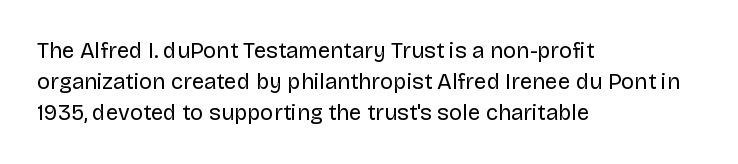
The image shows 22 px text type, upright; set left-aligned, normal line spacing (1.41x), normal letter spacing, not underlined.
